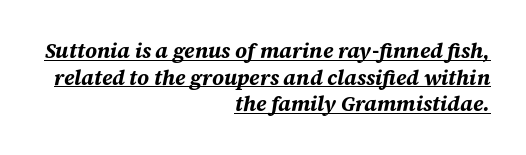
Q: Is the text bold? A: Yes.
Q: Is the text italic (slanted)? A: Yes, it leans right by about 12 degrees.
Q: Is the text underlined? A: Yes.
Q: How is the paragraph aligned? A: Right-aligned.
Q: Is the spacing between letters normal or unusually wide? A: Normal.
Q: Is the spacing between lines tight, normal or loose? A: Normal.
